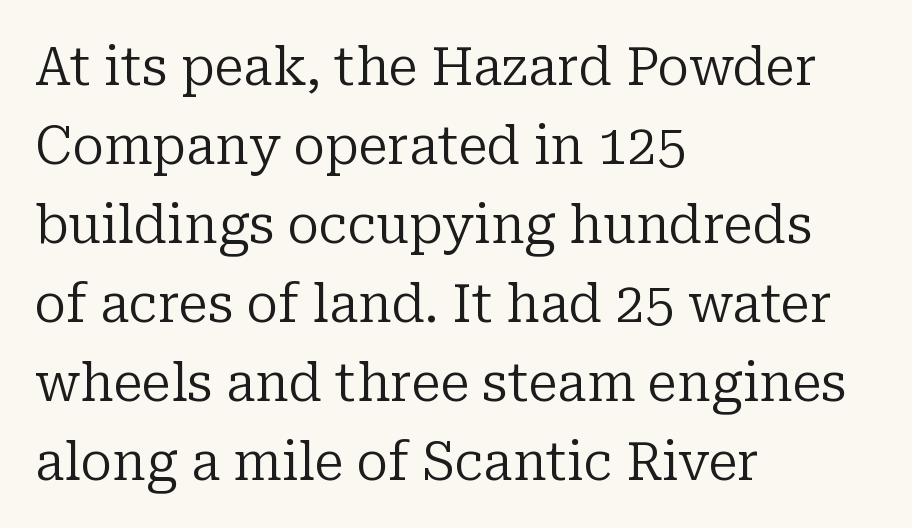
Underlining? Definitely not there. Honestly, the letter spacing is just normal — you wouldn't notice it. This sample is left-justified, so line endings fall wherever the words run out. Posture: straight, roman, zero tilt. The passage shown is typed in a proportional face where columns would drift. The designer left line spacing at the default.
